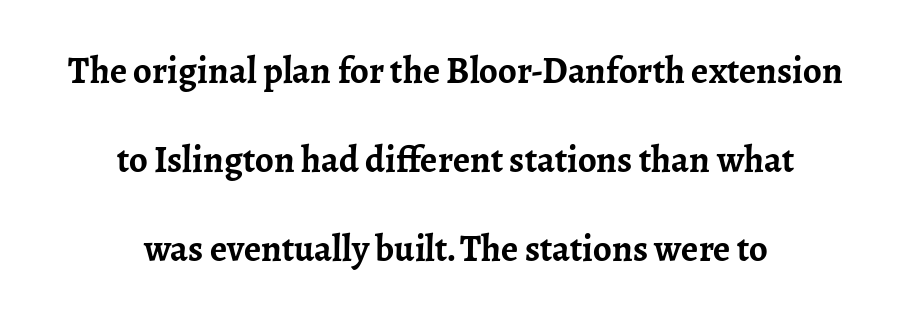
{"serif": "yes", "italic": "no", "bold": "yes", "weight": "semibold", "width": "normal", "stroke_contrast": "low", "x_height": "medium", "monospaced": "no", "underline": "no", "align": "center", "line_spacing": "loose", "line_spacing_ratio": 2.4, "letter_spacing": "normal", "letter_spacing_em": 0.0, "glyph_px": 37}
